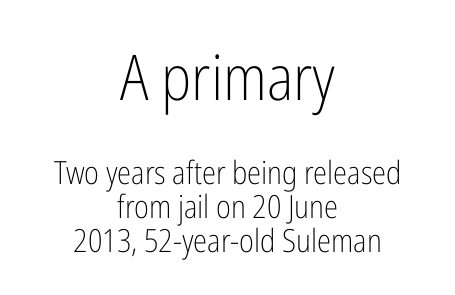
{"serif": "no", "italic": "no", "bold": "no", "weight": "light", "width": "condensed", "stroke_contrast": "low", "x_height": "medium", "monospaced": "no", "underline": "no", "align": "center", "line_spacing": "tight", "line_spacing_ratio": 1.06, "letter_spacing": "normal", "letter_spacing_em": 0.0, "larger_block": "first", "size_ratio": 1.97, "glyph_px": 63}
